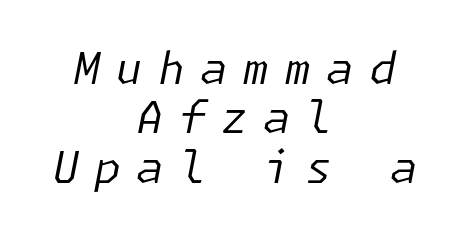
The lettering tilts uniformly, giving the passage an italic look. Baseline-to-baseline distance is barely more than the letter height. The gap between lines stays unmarked. Vertical stems look standard width or narrower in stroke. Horizontally, the lines are justified to the midpoint only.
